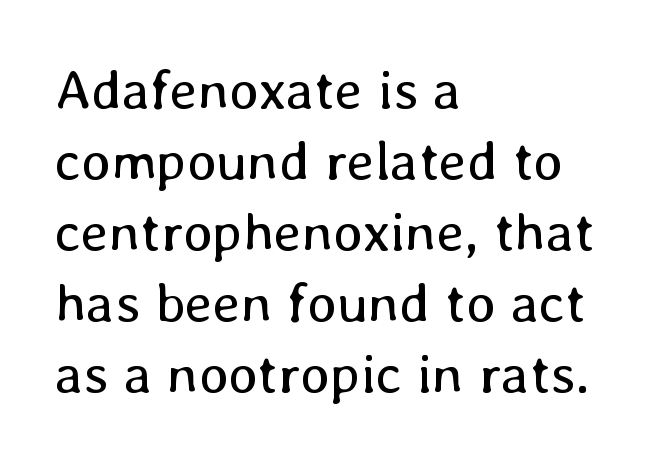
{"italic": "no", "bold": "no", "weight": "regular", "width": "normal", "stroke_contrast": "low", "x_height": "medium", "monospaced": "no", "underline": "no", "align": "left", "line_spacing": "normal", "line_spacing_ratio": 1.27, "letter_spacing": "normal", "letter_spacing_em": 0.0, "glyph_px": 56}
